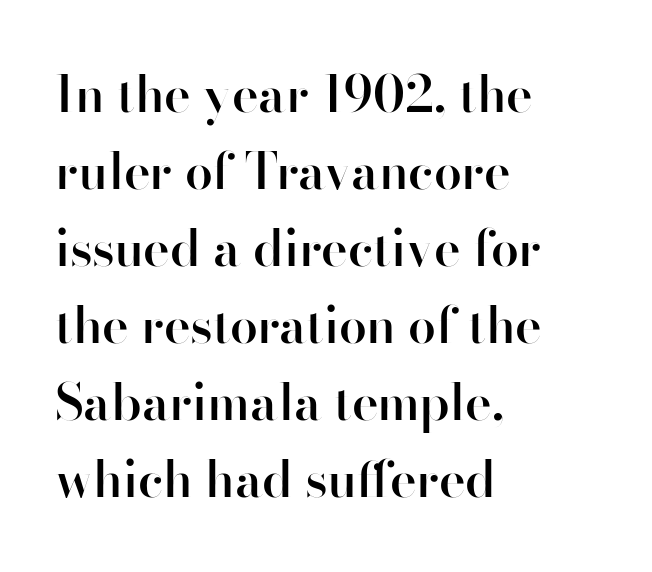
The image shows 50 px semibold sans-serif type, upright; set left-aligned, normal line spacing (1.54x), normal letter spacing, not underlined; high stroke contrast and a small x-height.
